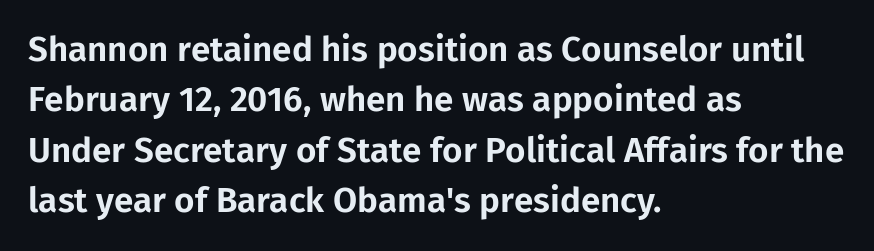
Q: Is the text italic (slanted)? A: No, it is upright.
Q: Is the typeface a serif or a sans-serif typeface? A: Sans-serif.
Q: Is the text underlined? A: No.
Q: How is the paragraph aligned? A: Left-aligned.
Q: Is the spacing between letters normal or unusually wide? A: Normal.
Q: Is the spacing between lines tight, normal or loose? A: Normal.
Q: Width (condensed, normal, or wide)? A: Normal.
Q: Stroke contrast? A: Low.
Q: x-height? A: Medium.
Q: Monospaced? A: No.
